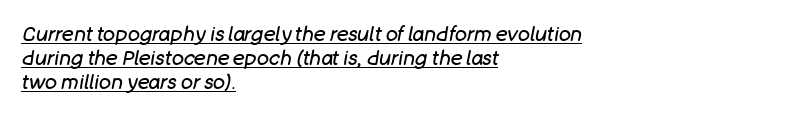
Caption: multi-line text, flush left, ragged right. The whole block is typeset with a tilt. Caption: face not bold, strokes unweighted. Students, note that the glyphs here touch the page at normal intervals.
